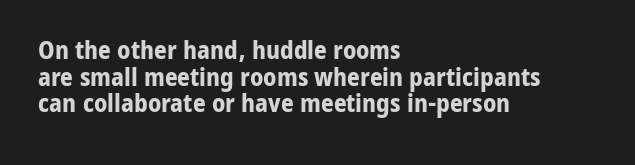
Each new line begins almost immediately beneath the previous one. The strokes are fattened all the way to bold. The gap between lines stays unmarked. It's the straight-up-and-down kind of type. These lines stack with their left ends in a neat column.
